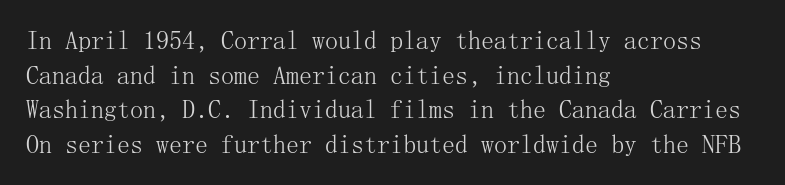
Q: Is the text bold? A: No.
Q: Is the text italic (slanted)? A: No, it is upright.
Q: Is the text underlined? A: No.
Q: How is the paragraph aligned? A: Left-aligned.
Q: Is the spacing between letters normal or unusually wide? A: Normal.
Q: Is the spacing between lines tight, normal or loose? A: Normal.
